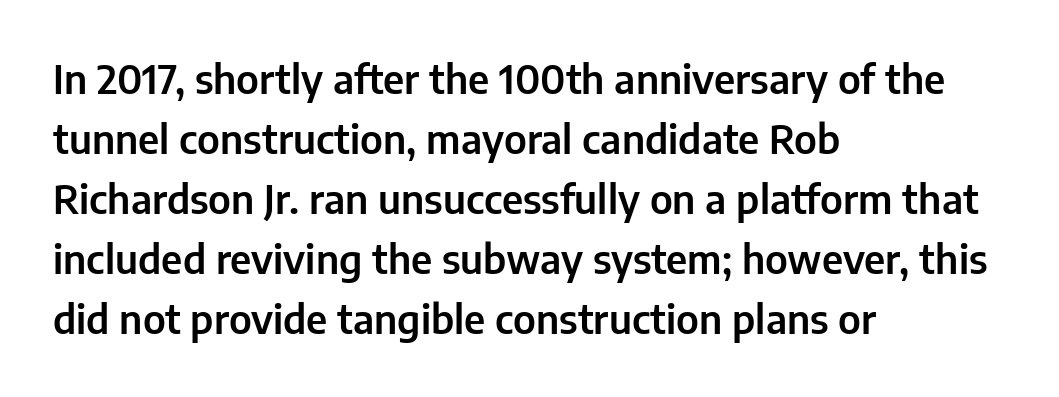
Q: Is the text italic (slanted)? A: No, it is upright.
Q: Is the typeface a serif or a sans-serif typeface? A: Sans-serif.
Q: Is the text underlined? A: No.
Q: How is the paragraph aligned? A: Left-aligned.
Q: Is the spacing between letters normal or unusually wide? A: Normal.
Q: Is the spacing between lines tight, normal or loose? A: Normal.
Q: Width (condensed, normal, or wide)? A: Normal.
Q: Stroke contrast? A: Low.
Q: x-height? A: Medium.
Q: Monospaced? A: No.
